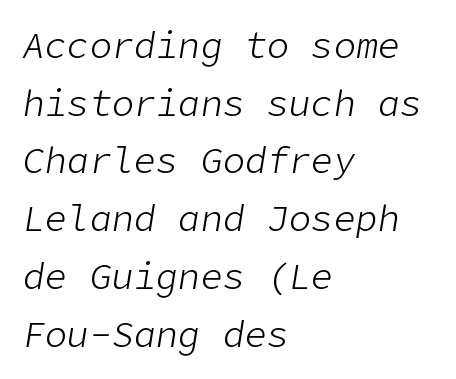
Alignment: flush left. The font's italic variant was chosen for this text. Weight: regular or lighter. Glyph-to-glyph distance matches everyday printed text. Descender tails drop into unmarked territory. Summary of vertical rhythm: regular, with standard interline spacing.
